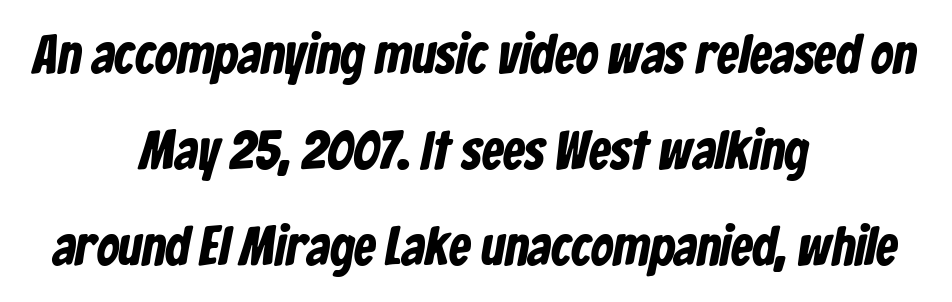
The image shows 55 px condensed sans-serif type; set centered, line spacing 1.75x, normal letter spacing, not underlined; low stroke contrast and a medium x-height.
